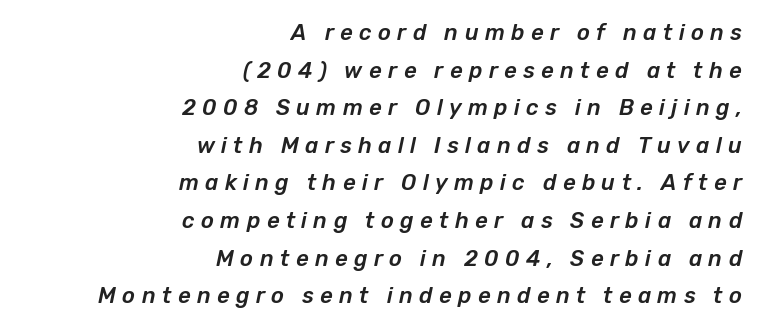
{"italic": "yes", "lean": "right", "slant_degrees": 12, "underline": "no", "align": "right", "line_spacing_ratio": 1.71, "letter_spacing": "wide", "letter_spacing_em": 0.29, "glyph_px": 22}
